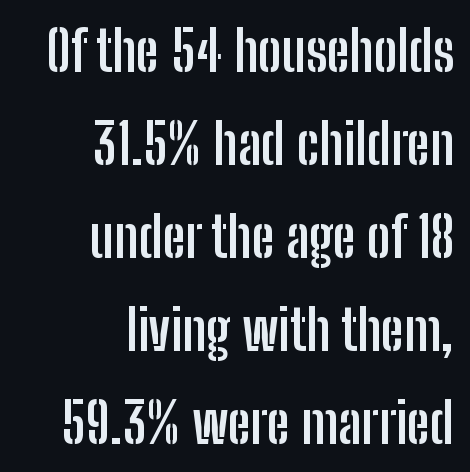
{"serif": "no", "italic": "no", "bold": "yes", "weight": "semibold", "width": "condensed", "stroke_contrast": "low", "x_height": "medium", "monospaced": "no", "underline": "no", "align": "right", "line_spacing": "normal", "line_spacing_ratio": 1.66, "letter_spacing": "normal", "letter_spacing_em": 0.0, "glyph_px": 56}
